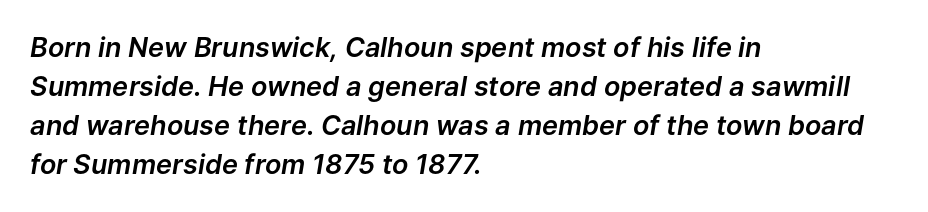
Decoration check: the copy has no underline. Honestly, the letter spacing is just normal — you wouldn't notice it. The axis of the letterforms is tilted away from vertical. Summary of vertical rhythm: regular, with standard interline spacing. Which margin do the lines hug? The left one — the right edge is uneven.
